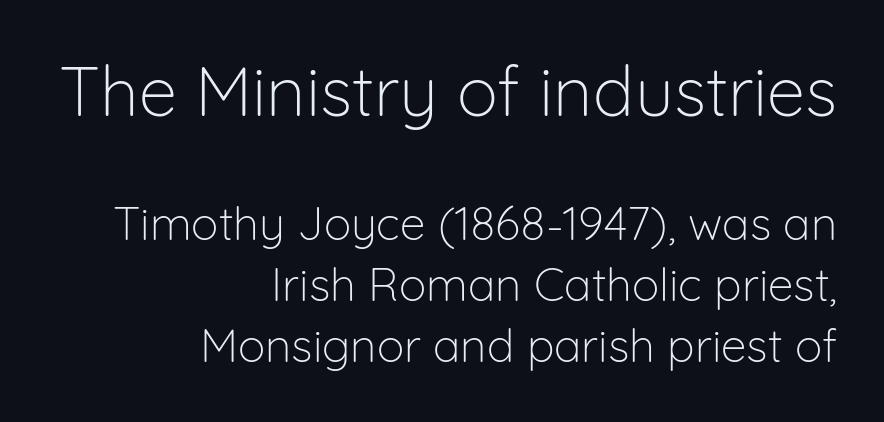
Nothing unusual about the tracking: characters are spaced as the font intends. Nope, no serifs anywhere on these letters. Letters have the restrained weight of plain body copy at most. This sample keeps an unexceptional amount of space between lines. This is roman type, the default non-slanted kind. Unmarked baselines from the first word to the last.
